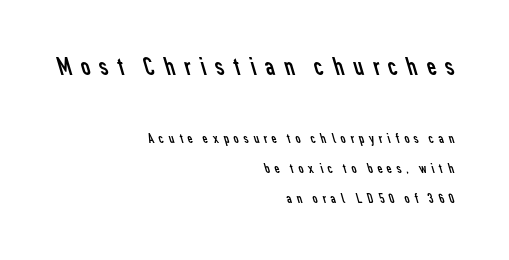
The paragraph has a hard right edge and a soft left edge. Is there much room between lines? Yes — plenty of vertical air separates them. The glyphs are unaccompanied by any horizontal stroke below them. Top chunk: large. Bottom chunk: small. The passage shown has open, widely tracked lettering throughout. Heft: none added — not bold.
